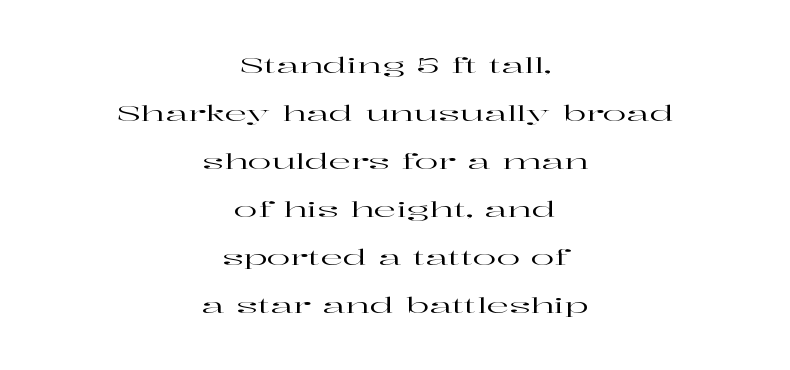
{"italic": "no", "underline": "no", "align": "center", "line_spacing": "loose", "line_spacing_ratio": 2.18, "letter_spacing": "normal", "letter_spacing_em": 0.0, "glyph_px": 22}
